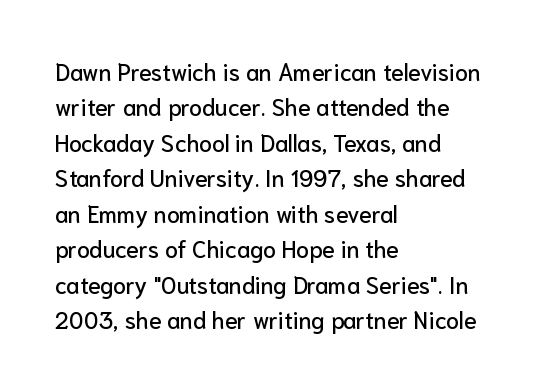
{"italic": "no", "underline": "no", "align": "left", "line_spacing": "normal", "line_spacing_ratio": 1.54, "letter_spacing": "normal", "letter_spacing_em": 0.0, "glyph_px": 23}
